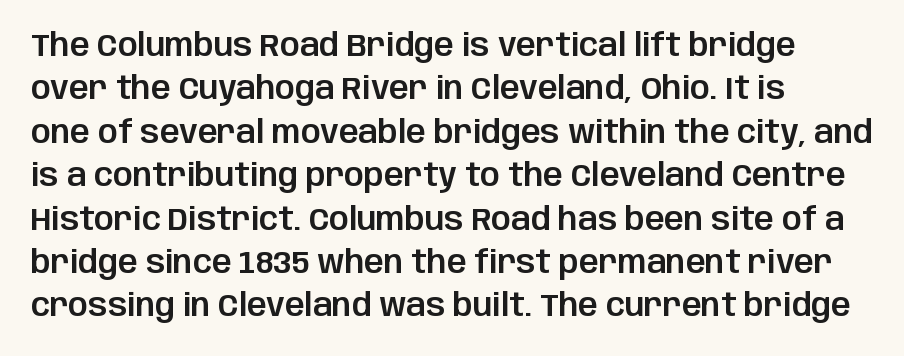
Q: Is the text italic (slanted)? A: No, it is upright.
Q: Is the typeface a serif or a sans-serif typeface? A: Sans-serif.
Q: Is the text underlined? A: No.
Q: How is the paragraph aligned? A: Left-aligned.
Q: Is the spacing between letters normal or unusually wide? A: Normal.
Q: Is the spacing between lines tight, normal or loose? A: Normal.
Q: Width (condensed, normal, or wide)? A: Normal.
Q: Stroke contrast? A: Low.
Q: x-height? A: Large.
Q: Monospaced? A: No.
